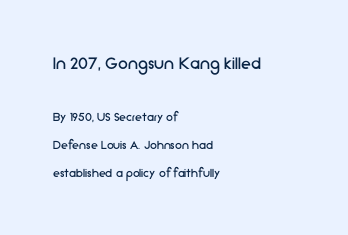
The typesetting does not lean heavy: it is not bold. This sample uses plain, unmodified letter spacing. The lines in this sample share a left origin and differ only in where they stop. Leading is clearly above the norm, producing a sparse column. These two chunks differ in scale, with the top chunk taking the larger measure. Rendered with straight, roman letterforms.
